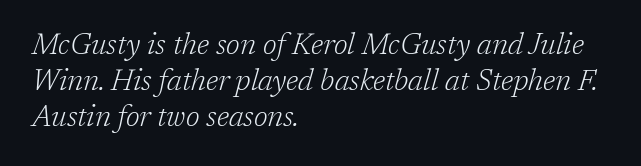
Q: Is the text bold? A: No.
Q: Is the text italic (slanted)? A: Yes, it leans right by about 17 degrees.
Q: Is the typeface a serif or a sans-serif typeface? A: Serif.
Q: Is the text underlined? A: No.
Q: How is the paragraph aligned? A: Left-aligned.
Q: Is the spacing between letters normal or unusually wide? A: Normal.
Q: Width (condensed, normal, or wide)? A: Normal.
Q: Stroke contrast? A: Low.
Q: x-height? A: Medium.
Q: Monospaced? A: No.
